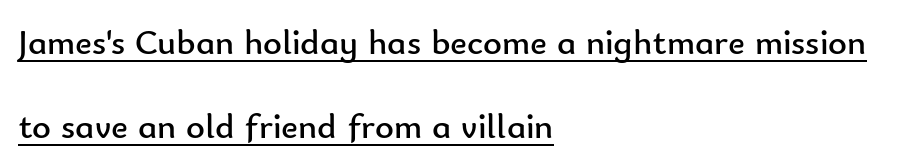
The line-height multiplier appears high, well above default. Ink coverage per letter is moderate at most. You can tell from the bare stems that sans-serif type was used. Here the designer chose a conventional face with non-uniform glyph widths. The face used here is rendered with its standard letterfit. Quick note: not italic, upright.
